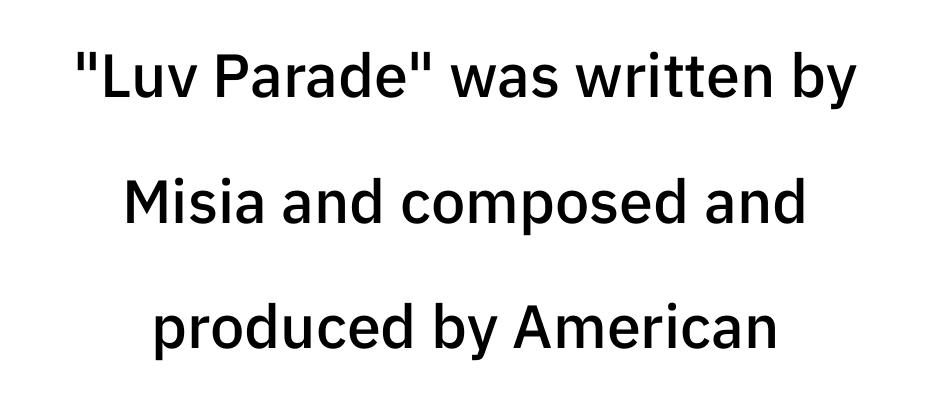
{"serif": "no", "italic": "no", "bold": "semi", "weight": "semibold", "width": "normal", "stroke_contrast": "low", "x_height": "medium", "monospaced": "no", "underline": "no", "align": "center", "line_spacing": "loose", "line_spacing_ratio": 2.06, "letter_spacing": "normal", "letter_spacing_em": 0.0, "glyph_px": 61}
